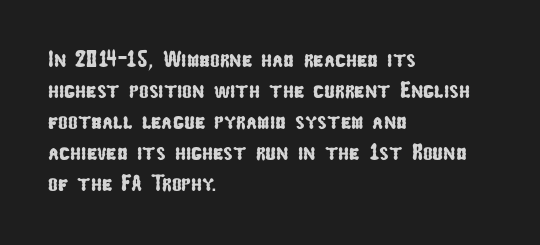
{"underline": "no", "align": "left", "line_spacing": "normal", "line_spacing_ratio": 1.35, "letter_spacing": "normal", "letter_spacing_em": 0.0, "glyph_px": 23}
